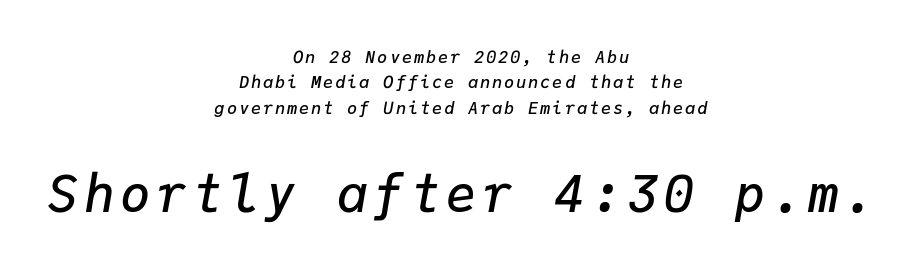
Q: Is the text bold? A: Semi-bold.
Q: Is the text italic (slanted)? A: Yes, it leans right by about 9 degrees.
Q: Is the text underlined? A: No.
Q: How is the paragraph aligned? A: Centered.
Q: Is the spacing between lines tight, normal or loose? A: Normal.
Q: Which block of text is set in a larger size, the first (top) or the second (bottom)? A: The second (bottom) one.
Q: Width (condensed, normal, or wide)? A: Normal.
Q: Stroke contrast? A: Low.
Q: x-height? A: Medium.
Q: Monospaced? A: Yes.
